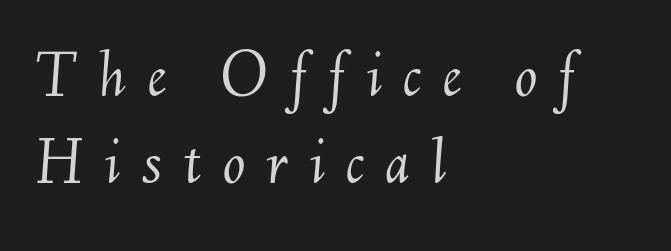
A classic flush-left, rag-right setting is used for this passage. The weight would be labelled regular, book, light, or lighter still. Each letter keeps its own natural width here, so spacing adapts to shape. Looking at the ascenders, they clearly lean. The foot of each line stays bare and open. Vertical spacing — default.
